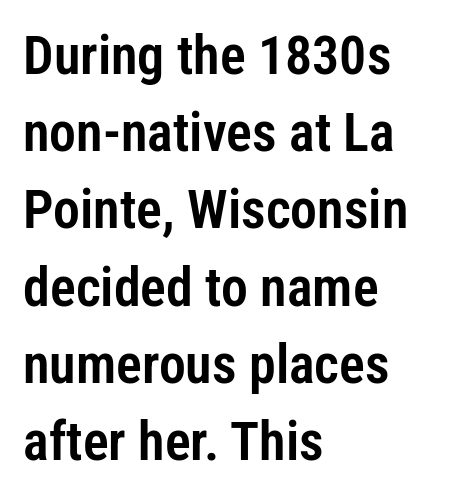
If you drew a ruler down the left edge, every line would touch it. The rendering uses natural spacing where letterforms have individual widths. Compared with typical body copy, the letter spacing here is the same. Vertical strokes here are truly vertical. Line spacing here is normal.
